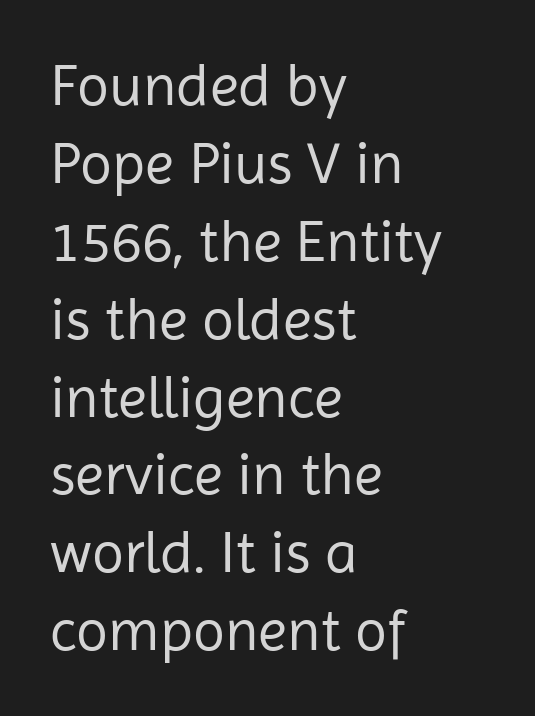
The image shows 59 px regular-weight sans-serif type, upright; set left-aligned, normal line spacing (1.32x), normal letter spacing, not underlined; low stroke contrast and a medium x-height.
